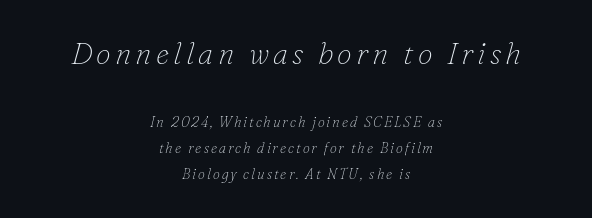
{"serif": "yes", "italic": "yes", "lean": "right", "slant_degrees": 16, "bold": "no", "weight": "thin", "width": "normal", "stroke_contrast": "low", "x_height": "small", "monospaced": "no", "underline": "no", "align": "center", "line_spacing_ratio": 1.85, "larger_block": "first", "size_ratio": 2.14, "glyph_px": 30}
